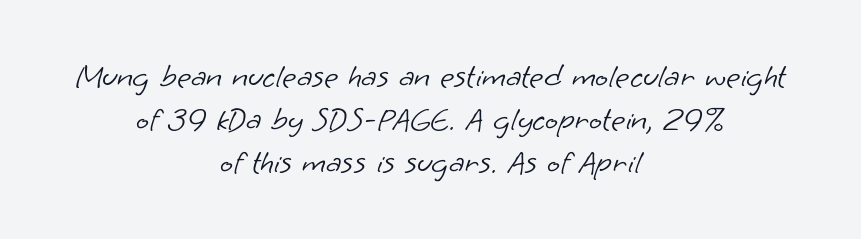
{"serif": "no", "bold": "no", "weight": "light", "width": "normal", "stroke_contrast": "low", "x_height": "small", "monospaced": "no", "underline": "no", "align": "center", "line_spacing": "normal", "line_spacing_ratio": 1.26, "letter_spacing": "normal", "letter_spacing_em": 0.0, "glyph_px": 34}
